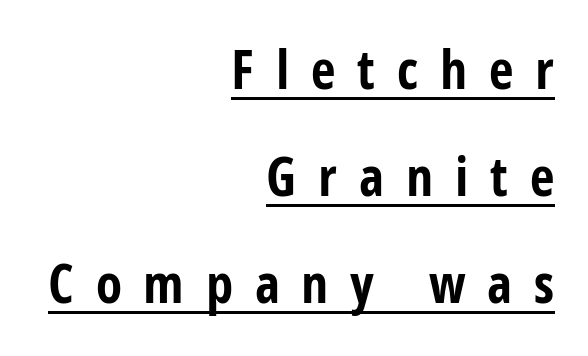
Tall strokes in this sample are plumb rather than angled. Here the designer chose a conventional face with non-uniform glyph widths. Students, observe: this is what heavily led, spacious text looks like. Thick stems and heavy bowls — unmistakably bold.
